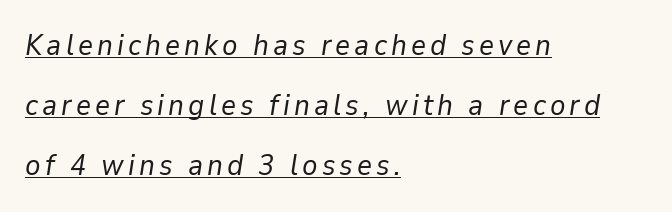
The image shows 29 px regular-weight type, italic (leaning right); set left-aligned, loose line spacing (2.07x), underlined; low stroke contrast and a medium x-height.
